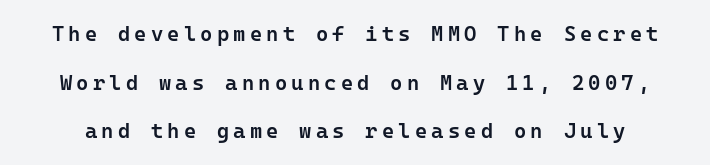
Each row of text sits above clean, open space. This sample uses an upright cut, with every glyph sitting square on the baseline. Airy leading. Look at the stroke-to-counter ratio: somewhat heavy, a semibold. Substantial extra tracking has been applied to these lines.
